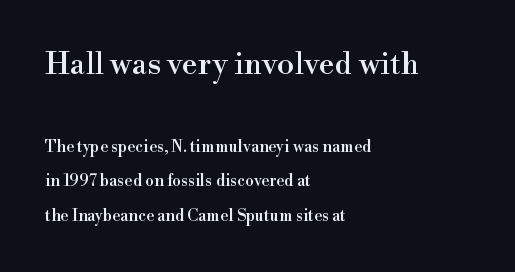
The vertical gap from one line to the next is large. The letters carry serifs — small finishing strokes at the ends of their stems. Character widths vary here, with narrow letters taking less room than wide ones. It's the straight-up-and-down kind of type. Anything drawn beneath the words? Only blank space.
